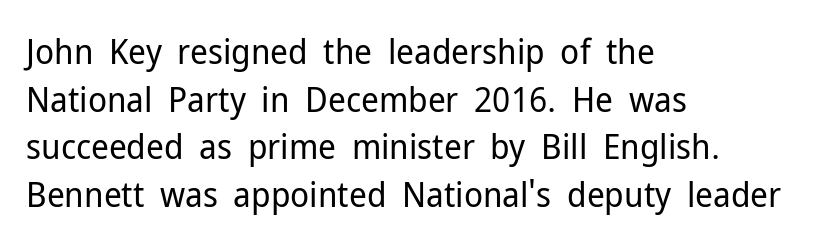
The image shows 35 px regular-weight sans-serif type, upright; set left-aligned, normal line spacing (1.36x), normal letter spacing, not underlined; low stroke contrast and a medium x-height.
